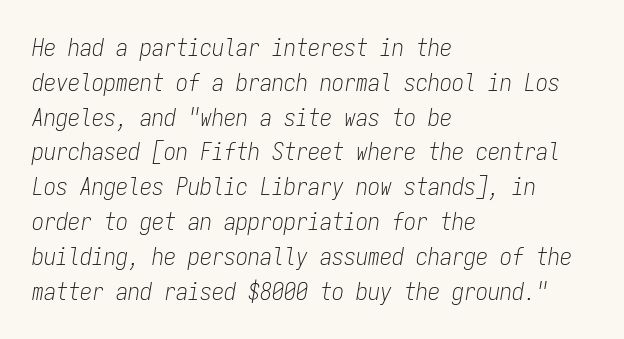
{"italic": "yes", "lean": "right", "slant_degrees": 9, "bold": "no", "underline": "no", "align": "left", "line_spacing": "normal", "line_spacing_ratio": 1.45, "letter_spacing": "normal", "letter_spacing_em": 0.0, "glyph_px": 24}
